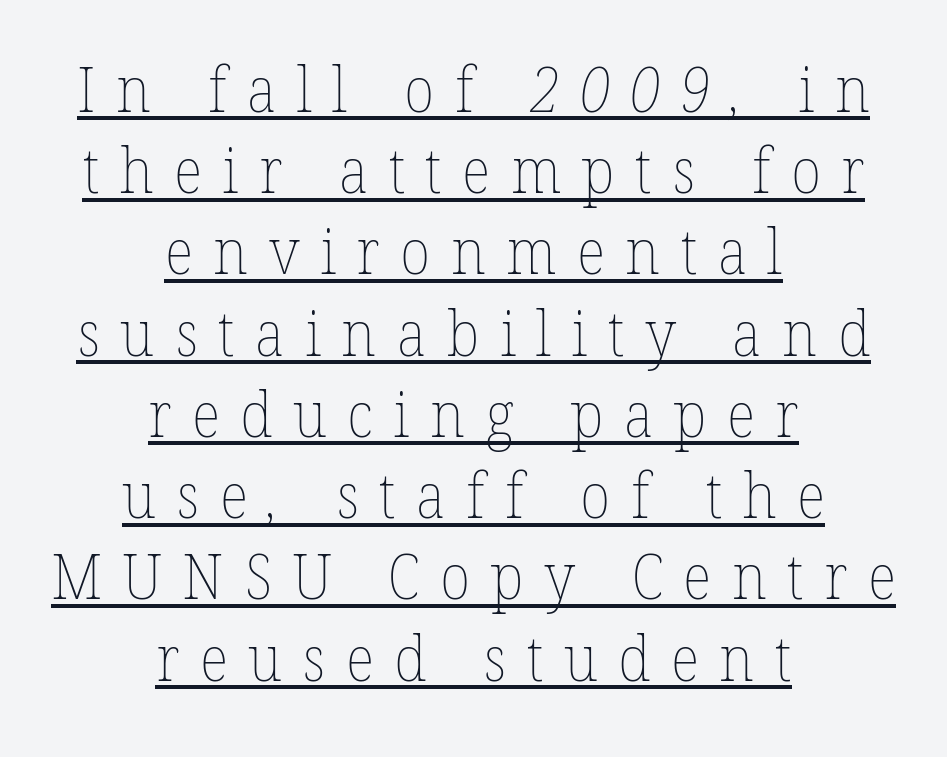
{"bold": "no", "weight": "thin", "width": "normal", "stroke_contrast": "low", "x_height": "medium", "monospaced": "no", "underline": "yes", "align": "center", "line_spacing": "normal", "line_spacing_ratio": 1.31, "letter_spacing": "wide", "letter_spacing_em": 0.33, "glyph_px": 62}
